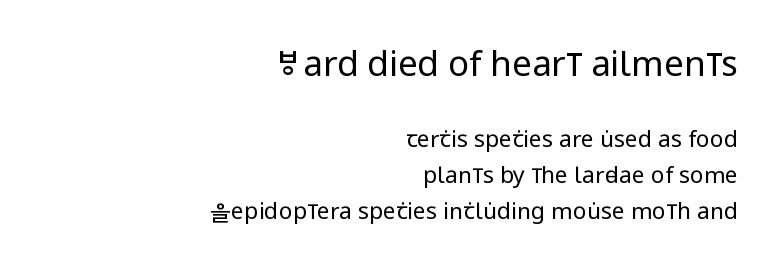
The image shows 35 px regular-weight, condensed sans-serif type, upright; set right-aligned, normal line spacing (1.55x), normal letter spacing, not underlined; the first (top) block is 1.52x larger; low stroke contrast and a large x-height.
